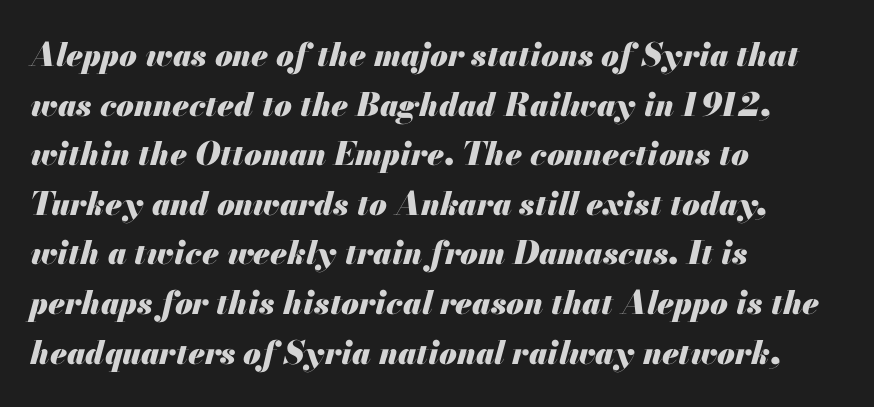
{"italic": "yes", "lean": "right", "slant_degrees": 13, "bold": "yes", "weight": "heavy", "width": "normal", "stroke_contrast": "medium", "x_height": "small", "monospaced": "no", "underline": "no", "align": "left", "line_spacing": "normal", "line_spacing_ratio": 1.55, "letter_spacing": "normal", "letter_spacing_em": 0.0, "glyph_px": 32}
